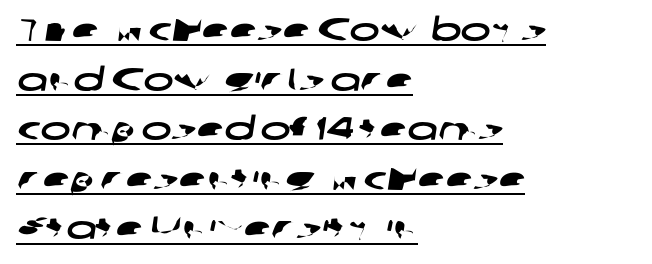
Q: Is the typeface a serif or a sans-serif typeface? A: Sans-serif.
Q: Is the text underlined? A: Yes.
Q: How is the paragraph aligned? A: Left-aligned.
Q: Is the spacing between letters normal or unusually wide? A: Normal.
Q: Is the spacing between lines tight, normal or loose? A: Normal.
Q: Width (condensed, normal, or wide)? A: Wide.
Q: Stroke contrast? A: Low.
Q: x-height? A: Medium.
Q: Monospaced? A: No.
